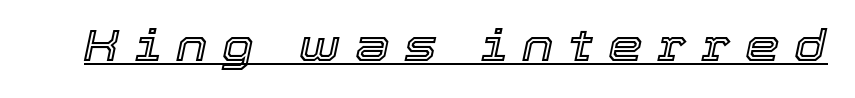
{"italic": "yes", "lean": "right", "slant_degrees": 12, "width": "normal", "x_height": "medium", "monospaced": "no", "underline": "yes", "letter_spacing": "wide", "letter_spacing_em": 0.33, "glyph_px": 44}
